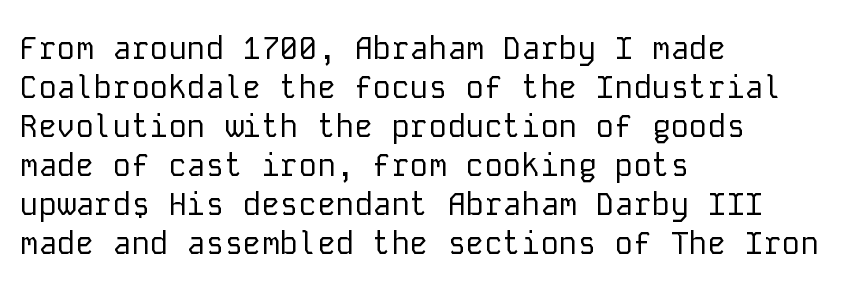
Q: Is the text bold? A: No.
Q: Is the text italic (slanted)? A: No, it is upright.
Q: Is the typeface a serif or a sans-serif typeface? A: Sans-serif.
Q: Is the text underlined? A: No.
Q: How is the paragraph aligned? A: Left-aligned.
Q: Is the spacing between letters normal or unusually wide? A: Normal.
Q: Is the spacing between lines tight, normal or loose? A: Normal.
Q: Width (condensed, normal, or wide)? A: Normal.
Q: Stroke contrast? A: Low.
Q: x-height? A: Medium.
Q: Monospaced? A: Yes.
